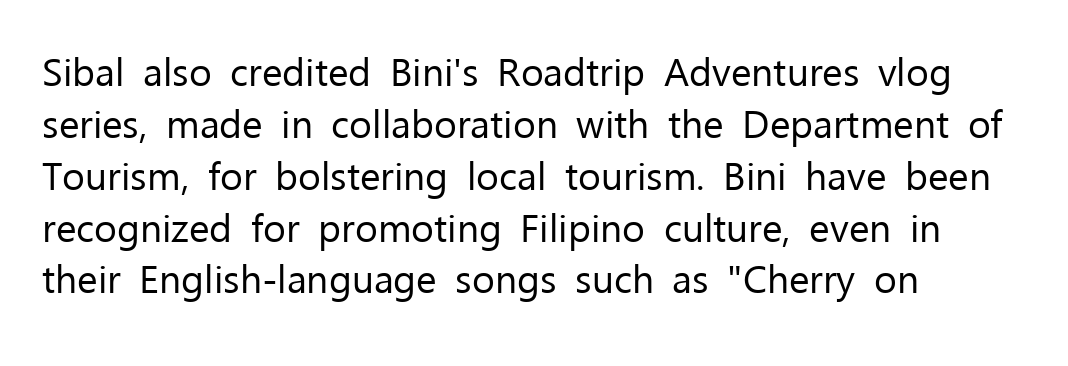
Q: Is the text bold? A: No.
Q: Is the text italic (slanted)? A: No, it is upright.
Q: Is the typeface a serif or a sans-serif typeface? A: Sans-serif.
Q: Is the text underlined? A: No.
Q: How is the paragraph aligned? A: Left-aligned.
Q: Is the spacing between letters normal or unusually wide? A: Normal.
Q: Is the spacing between lines tight, normal or loose? A: Normal.
Q: Width (condensed, normal, or wide)? A: Normal.
Q: Stroke contrast? A: Low.
Q: x-height? A: Medium.
Q: Monospaced? A: No.
